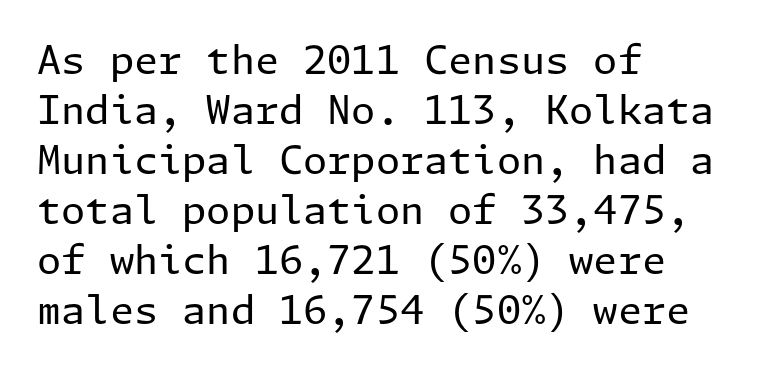
You can tell it's not italic because the verticals are truly vertical. Here the glyphs are tracked normally, forming tight word shapes. The text block is weighted toward the left margin, trailing off unevenly rightward. This block has exactly the height ordinary leading produces.
